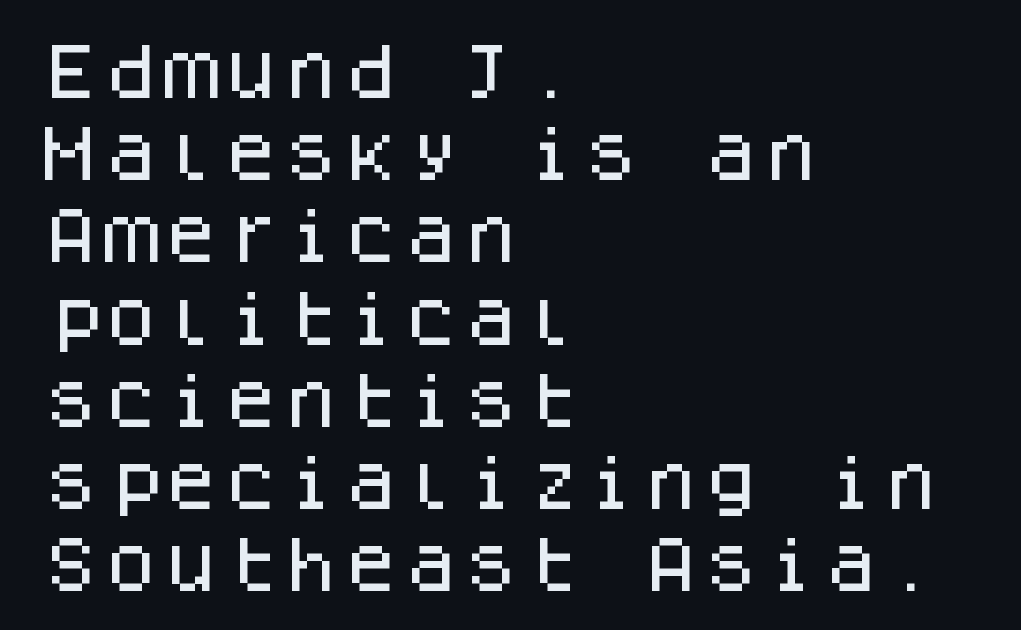
Q: Is the text italic (slanted)? A: No, it is upright.
Q: Is the typeface a serif or a sans-serif typeface? A: Sans-serif.
Q: Is the text underlined? A: No.
Q: How is the paragraph aligned? A: Left-aligned.
Q: Is the spacing between letters normal or unusually wide? A: Normal.
Q: Is the spacing between lines tight, normal or loose? A: Normal.
Q: Width (condensed, normal, or wide)? A: Normal.
Q: Stroke contrast? A: Low.
Q: x-height? A: Large.
Q: Monospaced? A: Yes.
